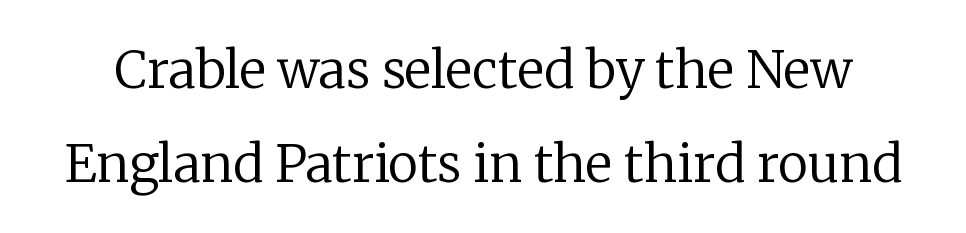
The image shows 51 px regular-weight serif type, upright; set line spacing 1.84x, normal letter spacing, not underlined; low stroke contrast and a medium x-height.
